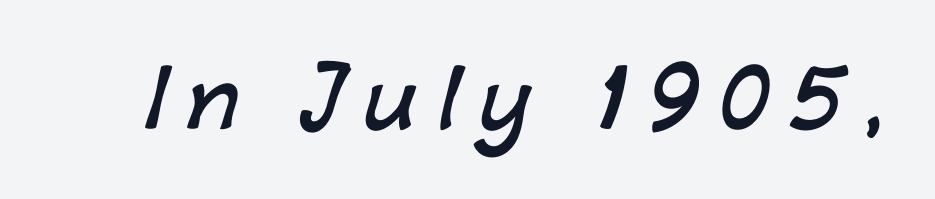
The image shows 75 px semibold sans-serif type; set unusually wide letter spacing (+0.3 em), not underlined; low stroke contrast and a medium x-height.
